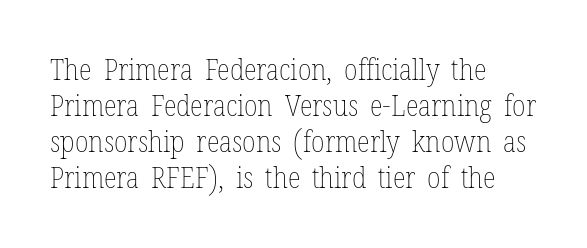
Do the characters align in a grid? No, the font is proportional. Every character sits straight up, as roman type does. There is no visible air inserted between adjacent glyphs. The paragraph has a hard left edge and a soft right edge. The passage shown is not underscored anywhere. Ink coverage per letter is moderate at most.
